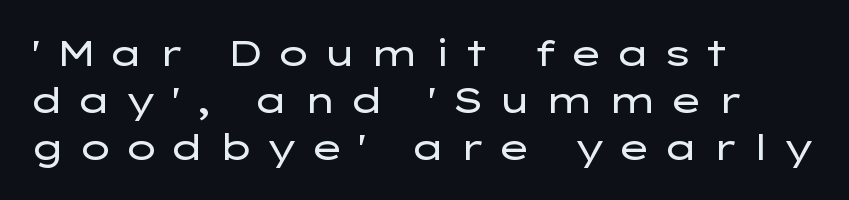
Q: Is the text bold? A: No.
Q: Is the text italic (slanted)? A: No, it is upright.
Q: Is the typeface a serif or a sans-serif typeface? A: Sans-serif.
Q: Is the text underlined? A: No.
Q: How is the paragraph aligned? A: Left-aligned.
Q: Is the spacing between letters normal or unusually wide? A: Unusually wide.
Q: Is the spacing between lines tight, normal or loose? A: Normal.
Q: Width (condensed, normal, or wide)? A: Wide.
Q: Stroke contrast? A: Low.
Q: x-height? A: Medium.
Q: Monospaced? A: No.
